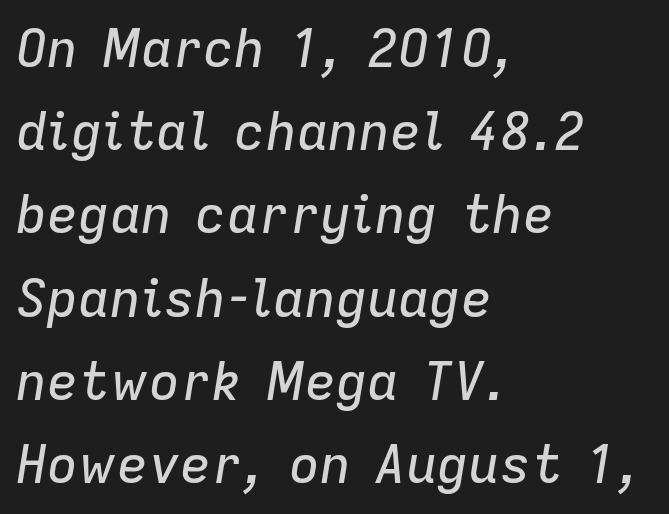
{"italic": "yes", "lean": "right", "slant_degrees": 9, "width": "normal", "stroke_contrast": "low", "x_height": "medium", "monospaced": "no", "underline": "no", "align": "left", "line_spacing": "normal", "line_spacing_ratio": 1.6, "letter_spacing": "normal", "letter_spacing_em": 0.0, "glyph_px": 52}
